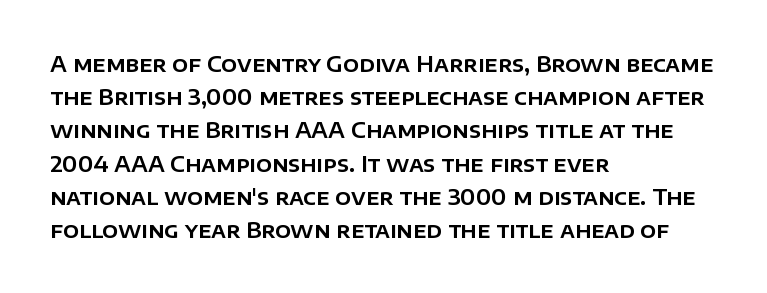
The image shows 21 px text type, upright; set left-aligned, normal line spacing (1.58x), normal letter spacing, not underlined.
